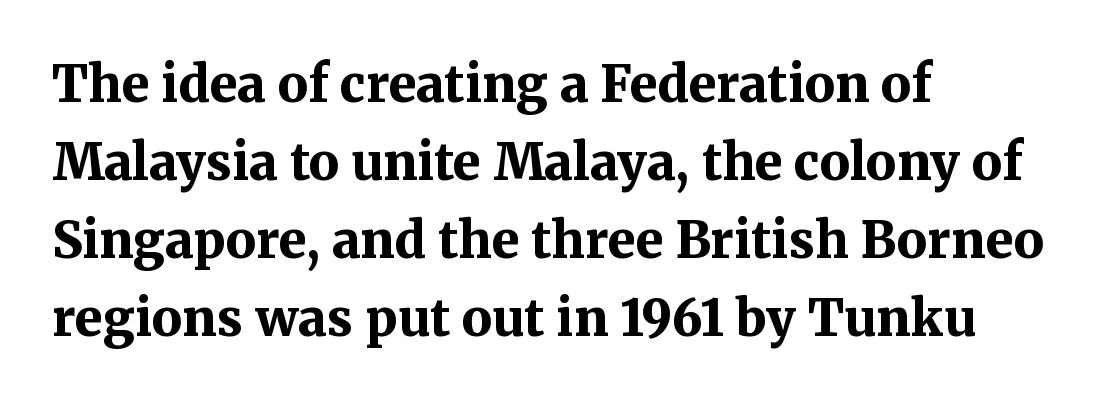
Q: Is the text bold? A: Yes.
Q: Is the text italic (slanted)? A: No, it is upright.
Q: Is the typeface a serif or a sans-serif typeface? A: Serif.
Q: Is the text underlined? A: No.
Q: How is the paragraph aligned? A: Left-aligned.
Q: Is the spacing between letters normal or unusually wide? A: Normal.
Q: Is the spacing between lines tight, normal or loose? A: Normal.
Q: Width (condensed, normal, or wide)? A: Normal.
Q: Stroke contrast? A: Medium.
Q: x-height? A: Medium.
Q: Monospaced? A: No.
